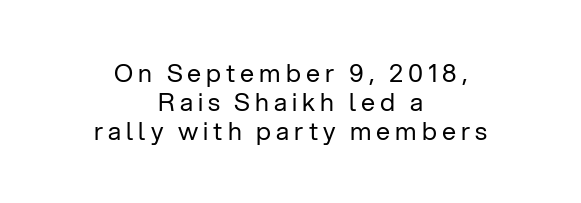
{"italic": "no", "bold": "no", "underline": "no", "align": "center", "line_spacing_ratio": 1.16, "letter_spacing": "wide", "letter_spacing_em": 0.2, "glyph_px": 25}
